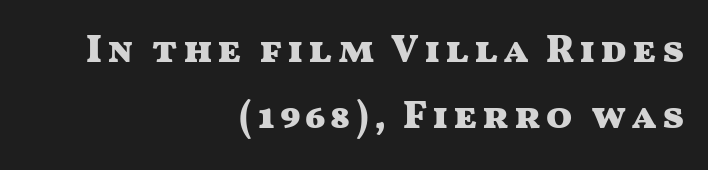
{"serif": "no", "italic": "no", "bold": "yes", "weight": "heavy", "width": "wide", "stroke_contrast": "medium", "x_height": "medium", "monospaced": "no", "underline": "no", "align": "right", "line_spacing": "normal", "line_spacing_ratio": 1.68, "glyph_px": 39}
